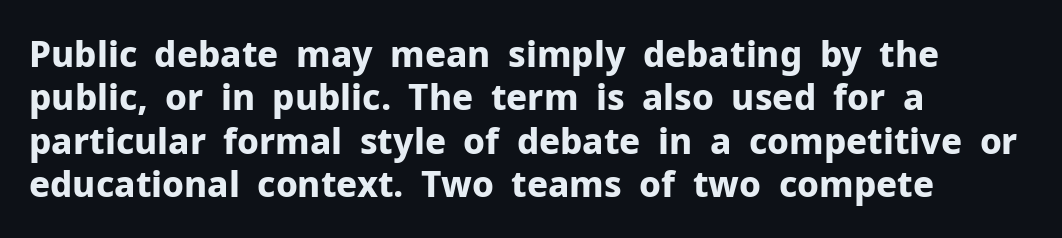
This rendering features lettering with no underline. No italicization has been applied; the sample stays upright. Default kerning and tracking; the words read as compact shapes. The characters display no serif detailing; their extremities are plain. Spacing verdict: proportional, widths tailored to each character. Heavy, bold letterforms.
